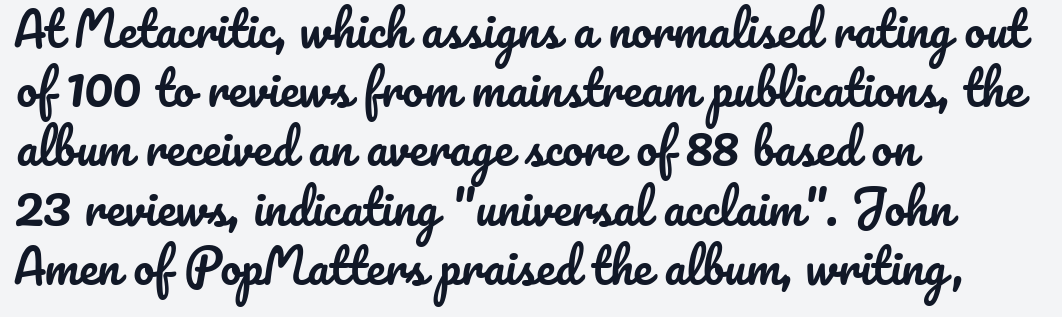
The image shows 47 px text type; set left-aligned, normal line spacing (1.26x), normal letter spacing, not underlined; low stroke contrast and a small x-height.
